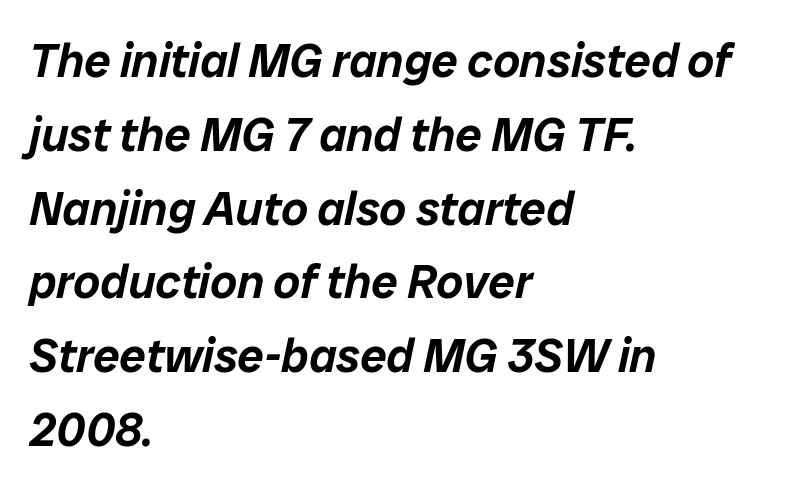
The image shows 47 px text type, italic (leaning right); set left-aligned, normal line spacing (1.57x), normal letter spacing, not underlined; low stroke contrast and a medium x-height.
